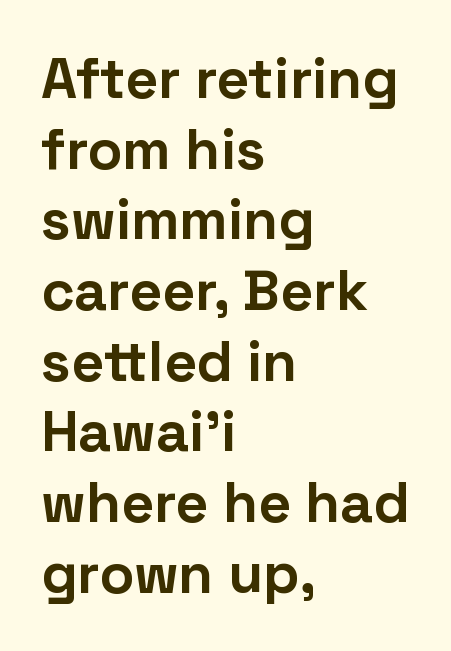
Q: Is the text bold? A: Yes.
Q: Is the text italic (slanted)? A: No, it is upright.
Q: Is the typeface a serif or a sans-serif typeface? A: Sans-serif.
Q: Is the text underlined? A: No.
Q: How is the paragraph aligned? A: Left-aligned.
Q: Is the spacing between letters normal or unusually wide? A: Normal.
Q: Width (condensed, normal, or wide)? A: Normal.
Q: Stroke contrast? A: Low.
Q: x-height? A: Medium.
Q: Monospaced? A: No.
